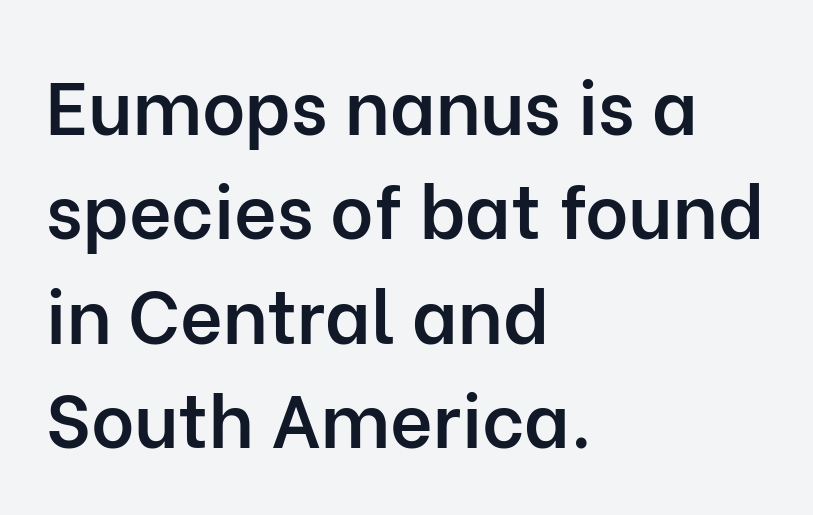
Q: Is the text bold? A: Semi-bold.
Q: Is the text italic (slanted)? A: No, it is upright.
Q: Is the typeface a serif or a sans-serif typeface? A: Sans-serif.
Q: Is the text underlined? A: No.
Q: How is the paragraph aligned? A: Left-aligned.
Q: Is the spacing between letters normal or unusually wide? A: Normal.
Q: Is the spacing between lines tight, normal or loose? A: Normal.
Q: Width (condensed, normal, or wide)? A: Normal.
Q: Stroke contrast? A: Low.
Q: x-height? A: Medium.
Q: Monospaced? A: No.
